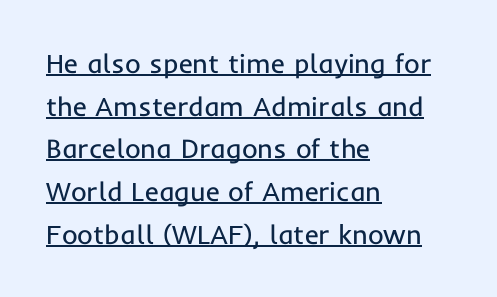
No italicization has been applied; the sample stays upright. The lines in this sample share a left origin and differ only in where they stop. This is not heavy type; no bold has been used. A rule runs beneath these lines of type.
